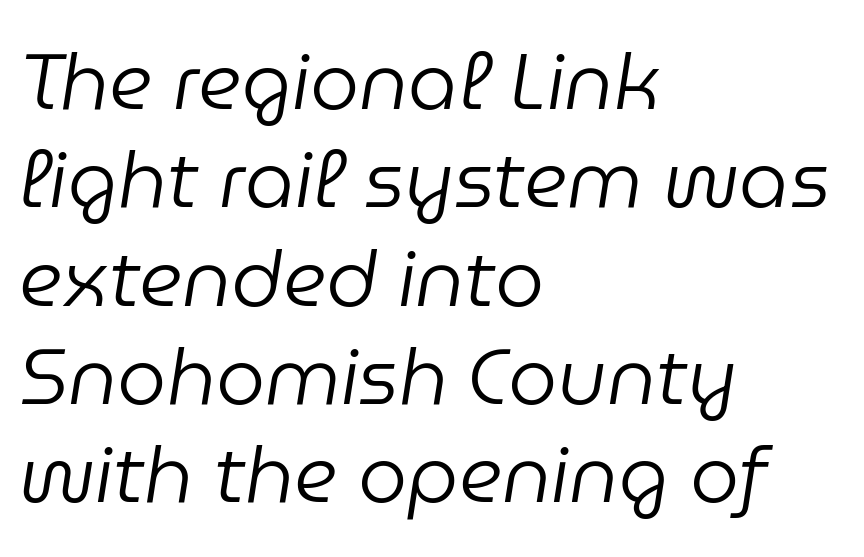
{"italic": "yes", "lean": "right", "slant_degrees": 9, "bold": "no", "weight": "regular", "width": "normal", "stroke_contrast": "low", "x_height": "medium", "monospaced": "no", "underline": "no", "align": "left", "line_spacing": "normal", "line_spacing_ratio": 1.26, "letter_spacing": "normal", "letter_spacing_em": 0.0, "glyph_px": 78}
